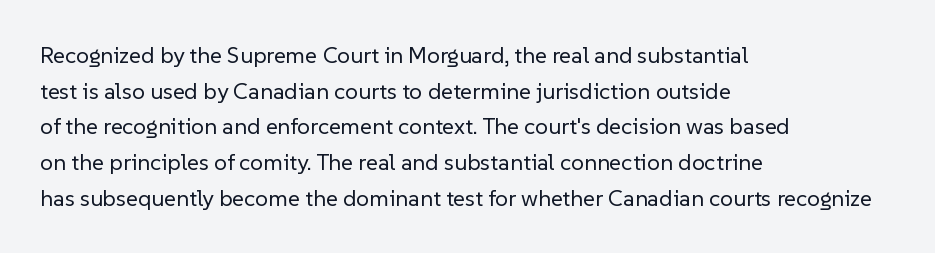
Baseline-to-baseline distance is the conventional proportion of letter height. The passage is arranged the way most books set body copy — flush left. The glyphs are unaccompanied by any horizontal stroke below them. The gaps between neighbouring characters are ordinary and unremarkable.
